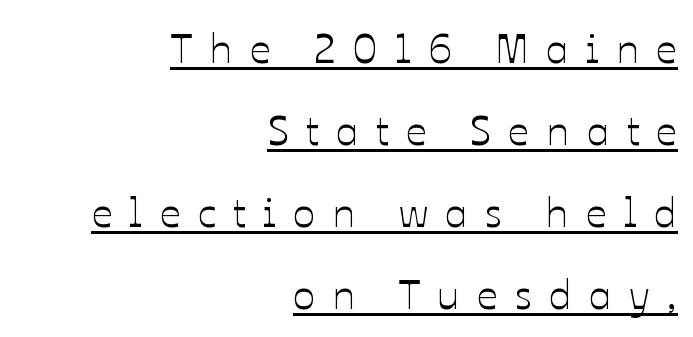
{"italic": "no", "width": "normal", "stroke_contrast": "low", "x_height": "medium", "monospaced": "no", "underline": "yes", "align": "right", "line_spacing": "loose", "line_spacing_ratio": 2.0, "letter_spacing": "wide", "letter_spacing_em": 0.42, "glyph_px": 41}
